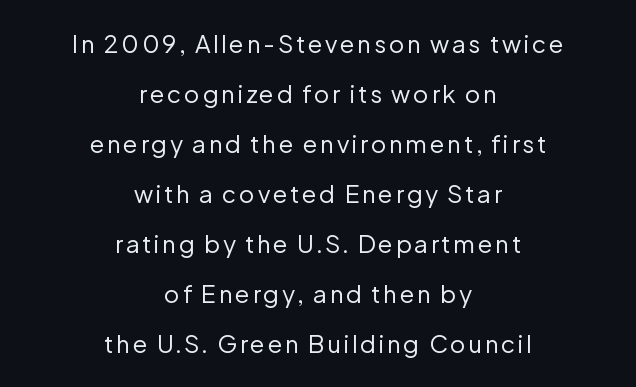
The image shows 24 px text type, upright; set centered, loose line spacing (2.08x), not underlined.
